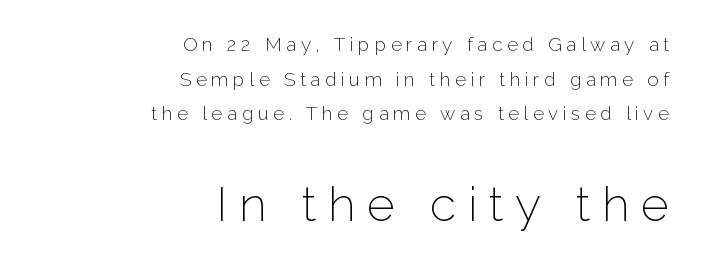
{"serif": "no", "italic": "no", "bold": "no", "weight": "light", "width": "normal", "stroke_contrast": "low", "x_height": "medium", "monospaced": "no", "underline": "no", "align": "right", "line_spacing_ratio": 1.82, "letter_spacing": "wide", "letter_spacing_em": 0.24, "larger_block": "second", "size_ratio": 2.53, "glyph_px": 48}
